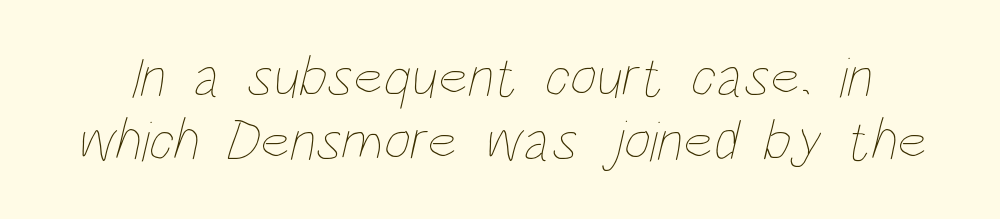
Q: Is the text bold? A: No.
Q: Is the text underlined? A: No.
Q: Is the spacing between letters normal or unusually wide? A: Normal.
Q: Is the spacing between lines tight, normal or loose? A: Tight.
Q: Width (condensed, normal, or wide)? A: Condensed.
Q: Stroke contrast? A: Low.
Q: x-height? A: Large.
Q: Monospaced? A: No.
